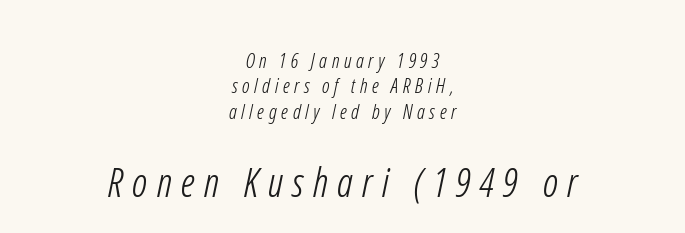
{"serif": "no", "bold": "no", "weight": "light", "width": "condensed", "stroke_contrast": "low", "x_height": "medium", "monospaced": "no", "underline": "no", "align": "center", "line_spacing": "normal", "line_spacing_ratio": 1.27, "letter_spacing": "wide", "letter_spacing_em": 0.23, "larger_block": "second", "size_ratio": 2.0, "glyph_px": 40}
